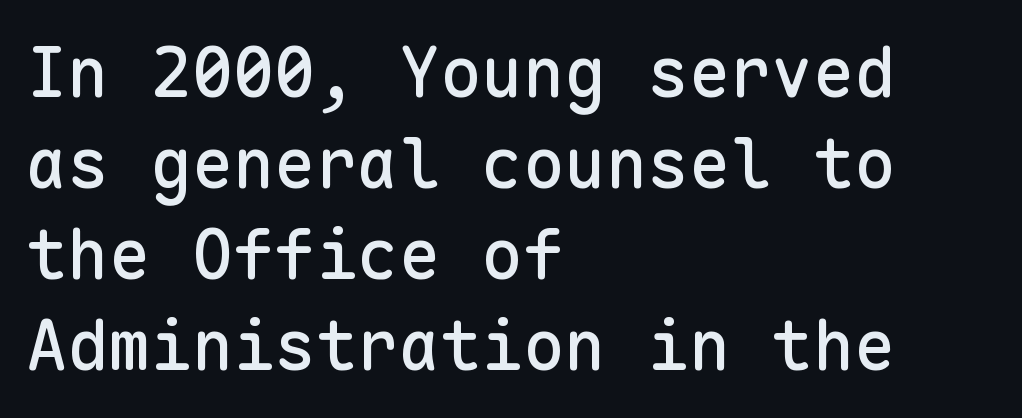
The letters march in equal steps, a hallmark of fixed-pitch type. The vertical gap from one line to the next is medium. All the whitespace from short lines collects on the right. Has an underline been added? It has not. Inter-character spacing is left at the font's built-in metrics. Ascenders rise straight up at ninety degrees.
